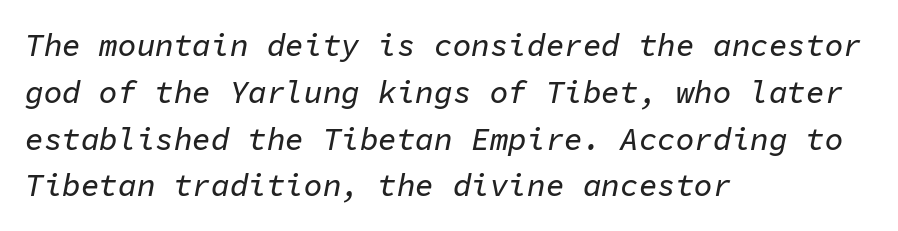
{"italic": "yes", "lean": "right", "slant_degrees": 11, "width": "normal", "stroke_contrast": "low", "x_height": "medium", "monospaced": "yes", "underline": "no", "align": "left", "line_spacing": "normal", "line_spacing_ratio": 1.51, "letter_spacing": "normal", "letter_spacing_em": 0.0, "glyph_px": 31}
